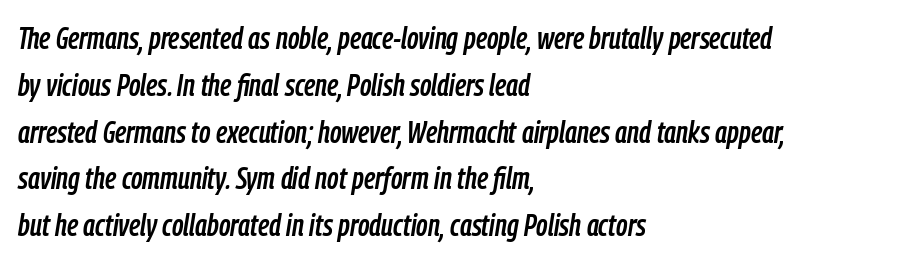
{"italic": "yes", "lean": "right", "slant_degrees": 9, "width": "condensed", "stroke_contrast": "low", "x_height": "medium", "monospaced": "no", "underline": "no", "align": "left", "line_spacing": "normal", "line_spacing_ratio": 1.51, "letter_spacing": "normal", "letter_spacing_em": 0.0, "glyph_px": 31}
